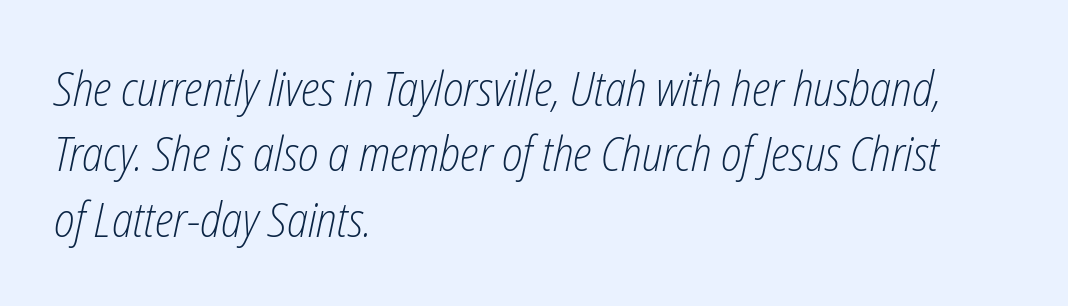
Stroke mass is kept to a normal reading level or below. The setting favours the left margin, as ordinary paragraphs usually do. The line-height multiplier appears to be the usual default. The passage shown leans; its letterforms are oblique. Type without underlining. Glyph-to-glyph distance matches everyday printed text.
